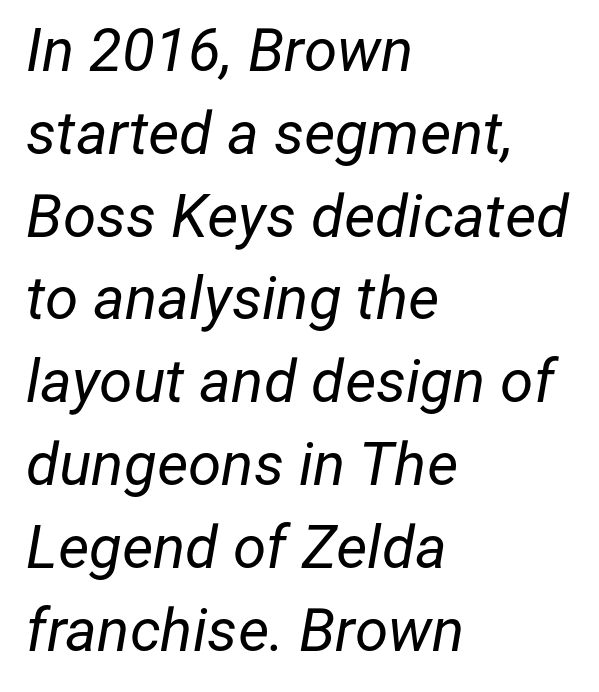
Beneath every word, the page is bare. Here the glyphs are tracked normally, forming tight word shapes. Bold? No — there's no thickening of the strokes. Does the leading feel generous? No, just average.
